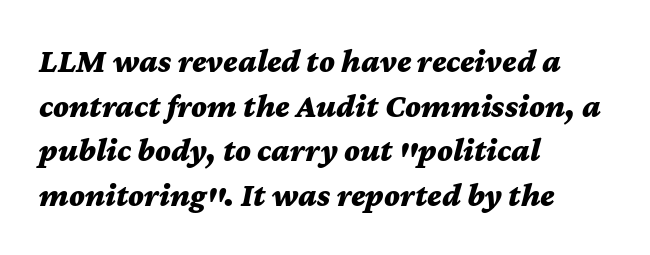
Q: Is the text bold? A: Yes.
Q: Is the text italic (slanted)? A: Yes, it leans right by about 12 degrees.
Q: Is the text underlined? A: No.
Q: How is the paragraph aligned? A: Left-aligned.
Q: Is the spacing between letters normal or unusually wide? A: Normal.
Q: Is the spacing between lines tight, normal or loose? A: Normal.
Q: Width (condensed, normal, or wide)? A: Wide.
Q: Stroke contrast? A: Medium.
Q: x-height? A: Medium.
Q: Monospaced? A: No.
